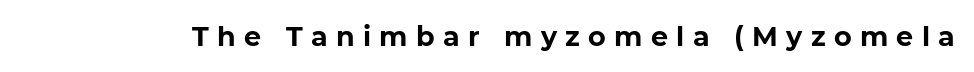
{"bold": "yes", "underline": "no", "letter_spacing": "wide", "letter_spacing_em": 0.31, "glyph_px": 27}
